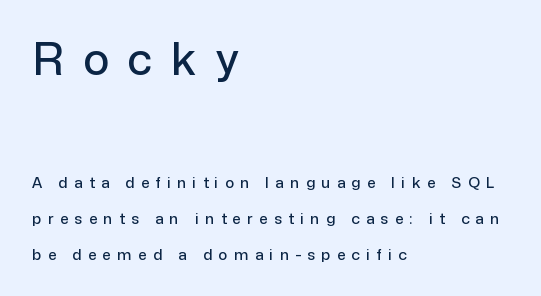
{"serif": "no", "italic": "no", "width": "normal", "stroke_contrast": "low", "x_height": "medium", "monospaced": "no", "underline": "no", "align": "left", "line_spacing": "loose", "line_spacing_ratio": 2.4, "letter_spacing": "wide", "letter_spacing_em": 0.43, "larger_block": "first", "size_ratio": 2.93, "glyph_px": 44}
